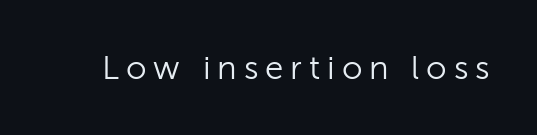
Unlike italic type, these characters show no tilt at all. Letters have the restrained weight of plain body copy at most. Looks like regular typesetting: each glyph gets only the width it needs. These lines have a slow, spaced-out rhythm from letter to letter. The glyphs in this specimen are sans serif. Clear beneath every line of the passage.
